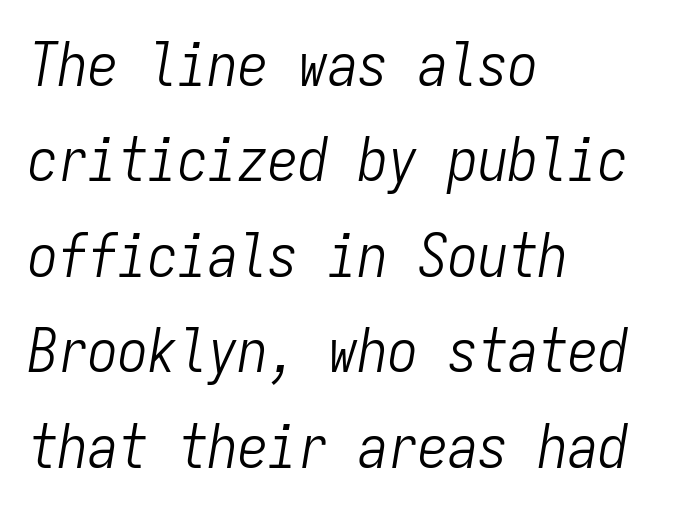
Q: Is the text bold? A: No.
Q: Is the text italic (slanted)? A: Yes, it leans right by about 9 degrees.
Q: Is the text underlined? A: No.
Q: How is the paragraph aligned? A: Left-aligned.
Q: Is the spacing between letters normal or unusually wide? A: Normal.
Q: Is the spacing between lines tight, normal or loose? A: Normal.
Q: Width (condensed, normal, or wide)? A: Condensed.
Q: Stroke contrast? A: Low.
Q: x-height? A: Medium.
Q: Monospaced? A: Yes.
